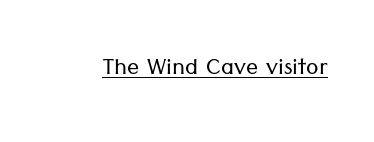
{"serif": "no", "italic": "no", "bold": "no", "weight": "light", "width": "normal", "stroke_contrast": "low", "x_height": "medium", "monospaced": "no", "underline": "yes", "letter_spacing": "normal", "letter_spacing_em": 0.0, "glyph_px": 30}
